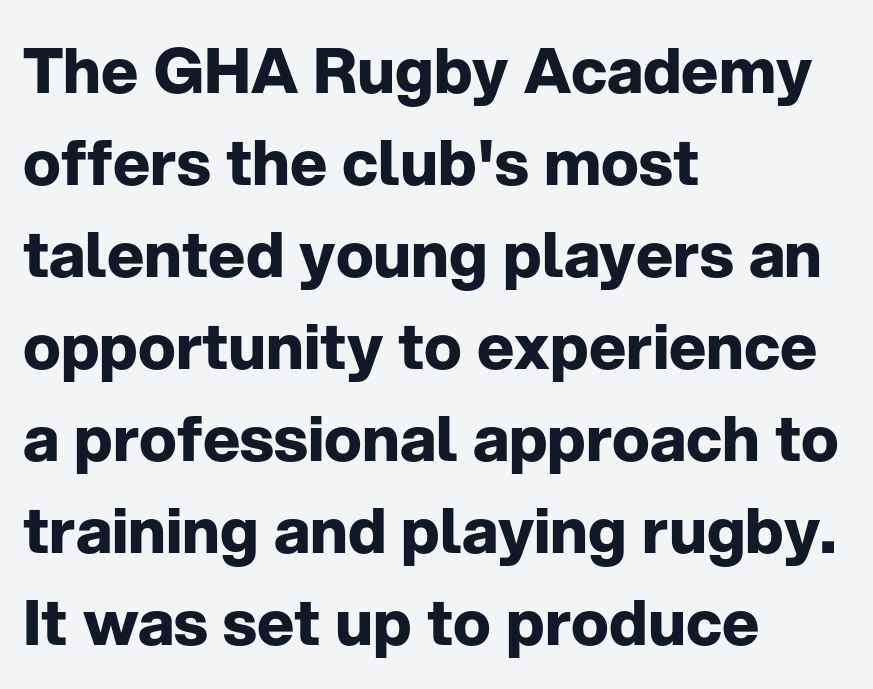
The image shows 63 px bold sans-serif type, upright; set left-aligned, normal line spacing (1.46x), normal letter spacing, not underlined; low stroke contrast and a medium x-height.
